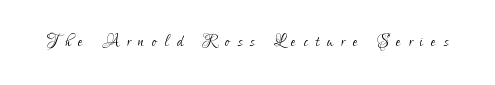
{"bold": "no", "underline": "no", "letter_spacing": "wide", "letter_spacing_em": 0.35, "glyph_px": 22}
